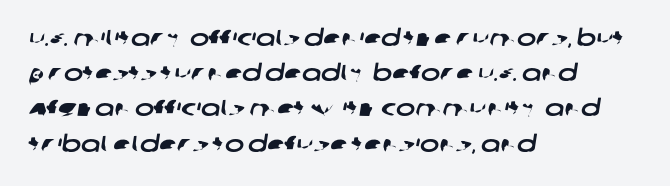
The rendering keeps characters at their native spacing. The zone under the glyphs is completely vacant. Teacher's note: observe the even left margin — that is flush-left alignment. Baseline-to-baseline distance is the conventional proportion of letter height.
